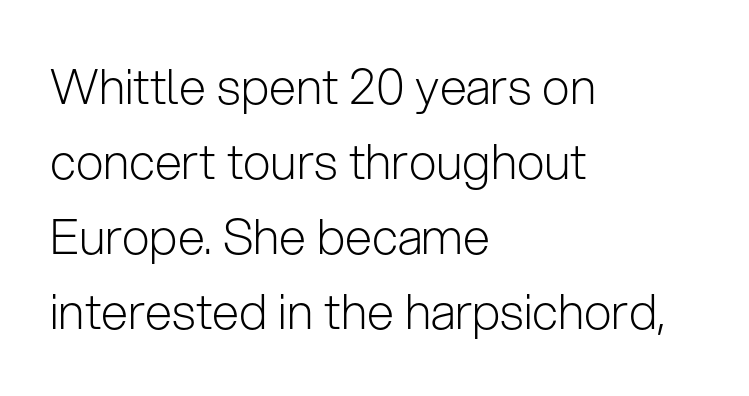
Q: Is the text bold? A: No.
Q: Is the text italic (slanted)? A: No, it is upright.
Q: Is the typeface a serif or a sans-serif typeface? A: Sans-serif.
Q: Is the text underlined? A: No.
Q: How is the paragraph aligned? A: Left-aligned.
Q: Is the spacing between letters normal or unusually wide? A: Normal.
Q: Is the spacing between lines tight, normal or loose? A: Normal.
Q: Width (condensed, normal, or wide)? A: Normal.
Q: Stroke contrast? A: Low.
Q: x-height? A: Medium.
Q: Monospaced? A: No.
